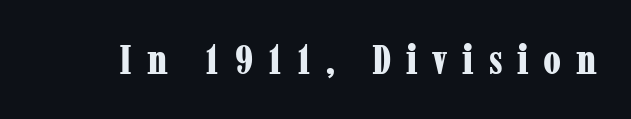
{"serif": "yes", "italic": "no", "bold": "yes", "weight": "bold", "width": "condensed", "stroke_contrast": "low", "x_height": "medium", "monospaced": "no", "underline": "no", "letter_spacing": "wide", "letter_spacing_em": 0.35, "glyph_px": 42}
